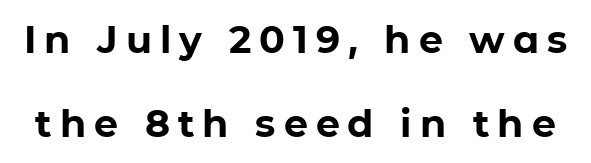
The lines are spread far apart with generous leading. You can tell from the bare stems that sans-serif type was used. Caption: bold face, heavy strokes. Clear beneath every line of the passage. Varying glyph widths throughout — classic text-font behaviour.
